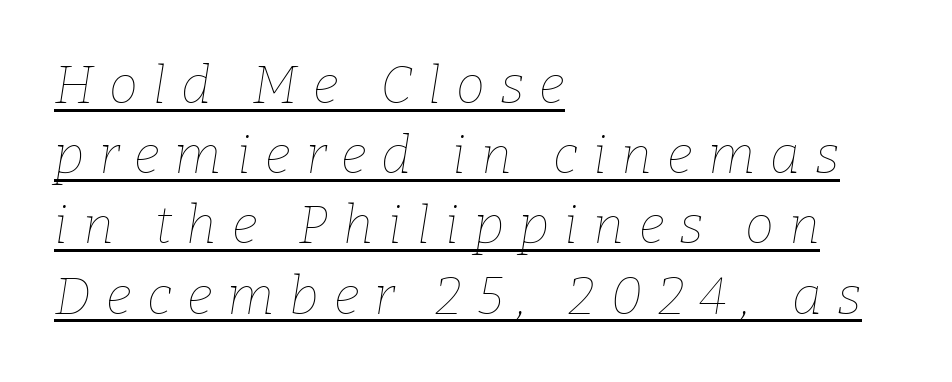
Q: Is the text bold? A: No.
Q: Is the text italic (slanted)? A: Yes, it leans right by about 9 degrees.
Q: Is the text underlined? A: Yes.
Q: How is the paragraph aligned? A: Left-aligned.
Q: Is the spacing between letters normal or unusually wide? A: Unusually wide.
Q: Is the spacing between lines tight, normal or loose? A: Normal.
Q: Width (condensed, normal, or wide)? A: Normal.
Q: Stroke contrast? A: Low.
Q: x-height? A: Medium.
Q: Monospaced? A: No.
